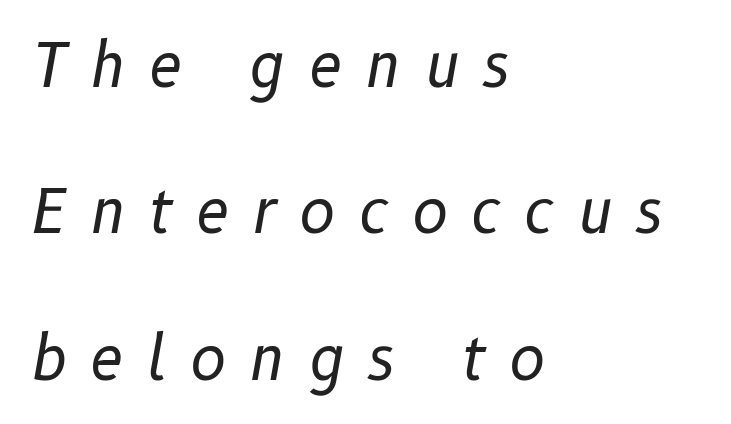
These lines stand farther apart than default settings would place them. The words here are not underlined. Observe the wide spacing: letters keep a clear distance from each other. No heavy texture on the line: the type isn't bold. Compared with a centered layout, this one pins lines to the left instead.
